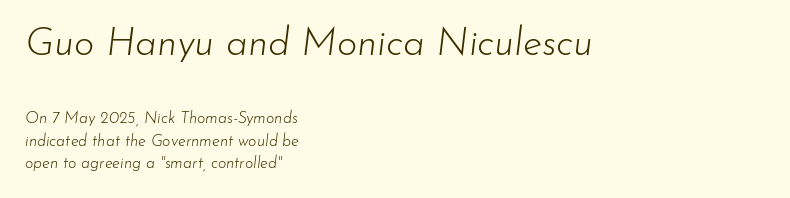
Q: Is the text bold? A: No.
Q: Is the text italic (slanted)? A: Yes, it leans right by about 7 degrees.
Q: Is the text underlined? A: No.
Q: How is the paragraph aligned? A: Left-aligned.
Q: Is the spacing between letters normal or unusually wide? A: Normal.
Q: Is the spacing between lines tight, normal or loose? A: Normal.
Q: Which block of text is set in a larger size, the first (top) or the second (bottom)? A: The first (top) one.
Q: Width (condensed, normal, or wide)? A: Normal.
Q: Stroke contrast? A: Low.
Q: x-height? A: Small.
Q: Monospaced? A: No.
